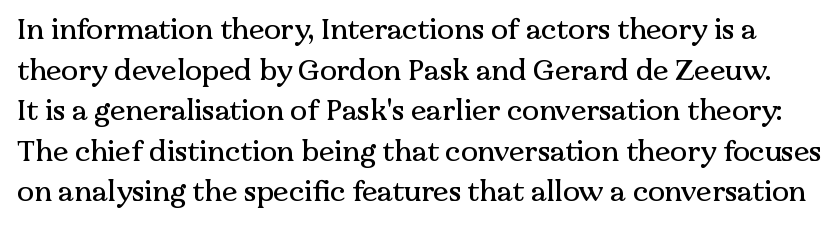
Q: Is the text italic (slanted)? A: No, it is upright.
Q: Is the typeface a serif or a sans-serif typeface? A: Serif.
Q: Is the text underlined? A: No.
Q: Is the spacing between letters normal or unusually wide? A: Normal.
Q: Is the spacing between lines tight, normal or loose? A: Normal.
Q: Width (condensed, normal, or wide)? A: Normal.
Q: Stroke contrast? A: Medium.
Q: x-height? A: Medium.
Q: Monospaced? A: No.
